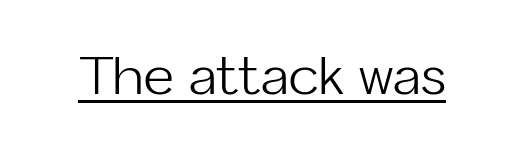
No letter is thick-stroked: the sample isn't bold. Notice how a bar underscores the lettering throughout. Do the characters align in a grid? No, the font is proportional. The lettering holds an erect, upright posture throughout. I'd call this a sans setting — the letters go barefoot. The tracking reads as untouched default to a designer's eye.
